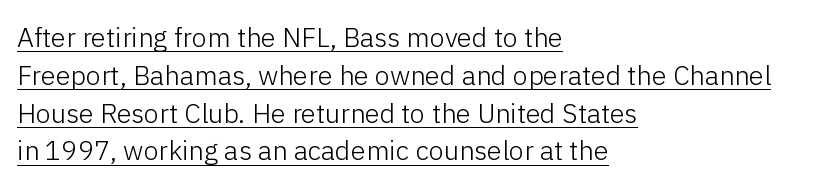
{"italic": "no", "bold": "no", "underline": "yes", "align": "left", "line_spacing": "normal", "line_spacing_ratio": 1.4, "letter_spacing": "normal", "letter_spacing_em": 0.0, "glyph_px": 27}
